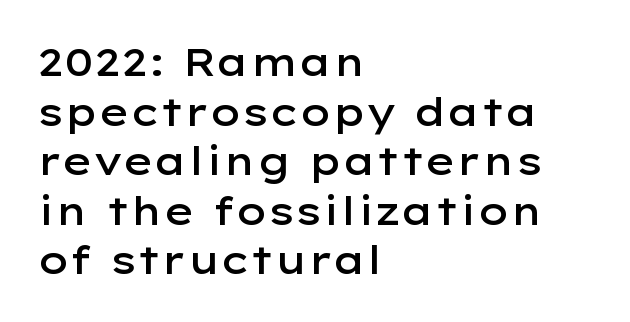
{"serif": "no", "italic": "no", "bold": "semi", "weight": "semibold", "width": "wide", "stroke_contrast": "low", "x_height": "medium", "monospaced": "no", "underline": "no", "align": "left", "line_spacing": "normal", "line_spacing_ratio": 1.27, "letter_spacing": "normal", "letter_spacing_em": 0.0, "glyph_px": 39}
